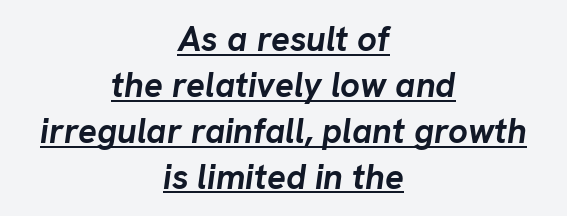
{"italic": "yes", "lean": "right", "slant_degrees": 8, "bold": "yes", "weight": "semibold", "width": "normal", "stroke_contrast": "low", "x_height": "medium", "monospaced": "no", "underline": "yes", "align": "center", "line_spacing": "normal", "line_spacing_ratio": 1.31, "letter_spacing": "normal", "letter_spacing_em": 0.0, "glyph_px": 35}
